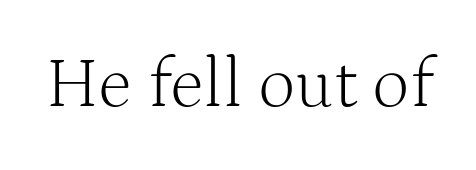
The glyphs in this specimen are seriffed. The string is rendered with underlining switched off. These lines keep a tight, regular rhythm from letter to letter. Varying glyph widths throughout — classic text-font behaviour. No chunkiness to these letters — they're not bold.
